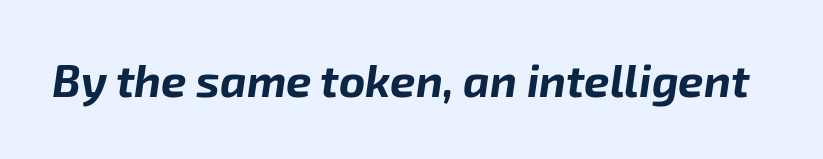
Q: Is the text bold? A: Yes.
Q: Is the text italic (slanted)? A: Yes, it leans right by about 8 degrees.
Q: Is the text underlined? A: No.
Q: Is the spacing between letters normal or unusually wide? A: Normal.
Q: Width (condensed, normal, or wide)? A: Normal.
Q: Stroke contrast? A: Low.
Q: x-height? A: Medium.
Q: Monospaced? A: No.
